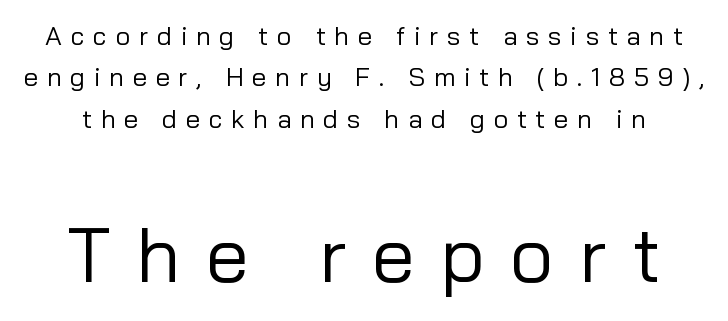
Look at the glyph heights: the lower group is clearly the bigger setting. The vertical gap from one line to the next is medium. The letters stand straight up with perfectly vertical stems. In terms of letterform style, serifs are entirely absent. Underline: absent. Note the varied advance widths — an 'i' is clearly narrower than an 'm'.
